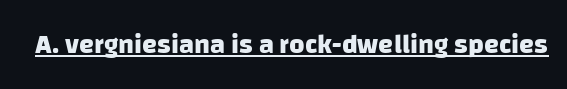
{"bold": "yes", "underline": "yes", "letter_spacing": "normal", "letter_spacing_em": 0.0, "glyph_px": 27}
